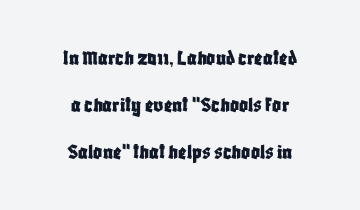
Q: Is the text italic (slanted)? A: No, it is upright.
Q: Is the text underlined? A: No.
Q: How is the paragraph aligned? A: Centered.
Q: Is the spacing between letters normal or unusually wide? A: Normal.
Q: Is the spacing between lines tight, normal or loose? A: Loose.
